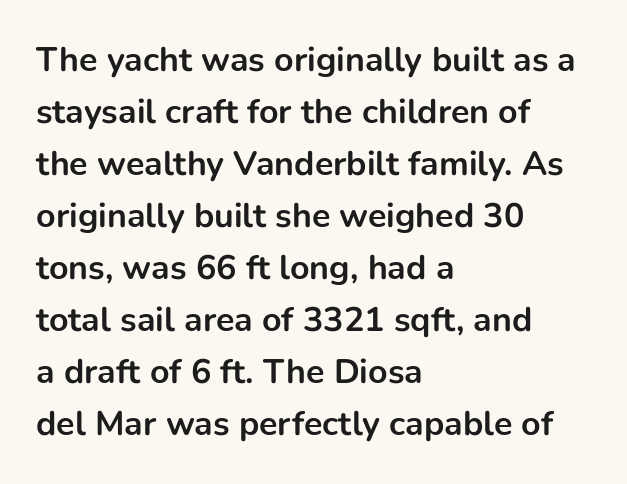
The image shows 34 px bold sans-serif type, upright; set left-aligned, normal line spacing (1.53x), normal letter spacing, not underlined; low stroke contrast and a medium x-height.
